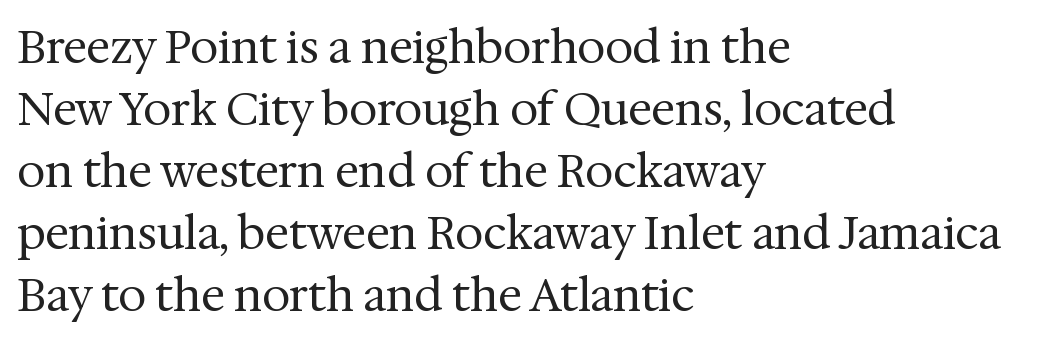
{"serif": "yes", "italic": "no", "bold": "no", "weight": "regular", "width": "normal", "stroke_contrast": "medium", "x_height": "medium", "monospaced": "no", "underline": "no", "align": "left", "line_spacing": "normal", "line_spacing_ratio": 1.38, "letter_spacing": "normal", "letter_spacing_em": 0.0, "glyph_px": 45}
